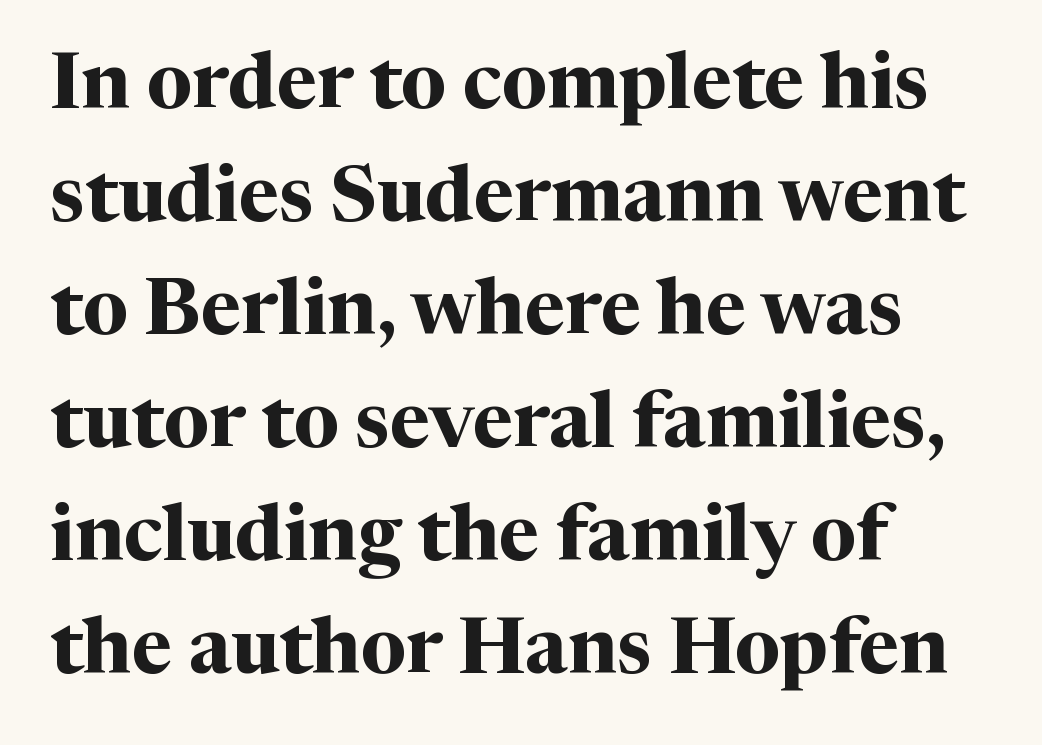
Q: Is the text bold? A: Yes.
Q: Is the text italic (slanted)? A: No, it is upright.
Q: Is the typeface a serif or a sans-serif typeface? A: Serif.
Q: Is the text underlined? A: No.
Q: How is the paragraph aligned? A: Left-aligned.
Q: Is the spacing between letters normal or unusually wide? A: Normal.
Q: Is the spacing between lines tight, normal or loose? A: Normal.
Q: Width (condensed, normal, or wide)? A: Normal.
Q: Stroke contrast? A: Medium.
Q: x-height? A: Medium.
Q: Monospaced? A: No.
